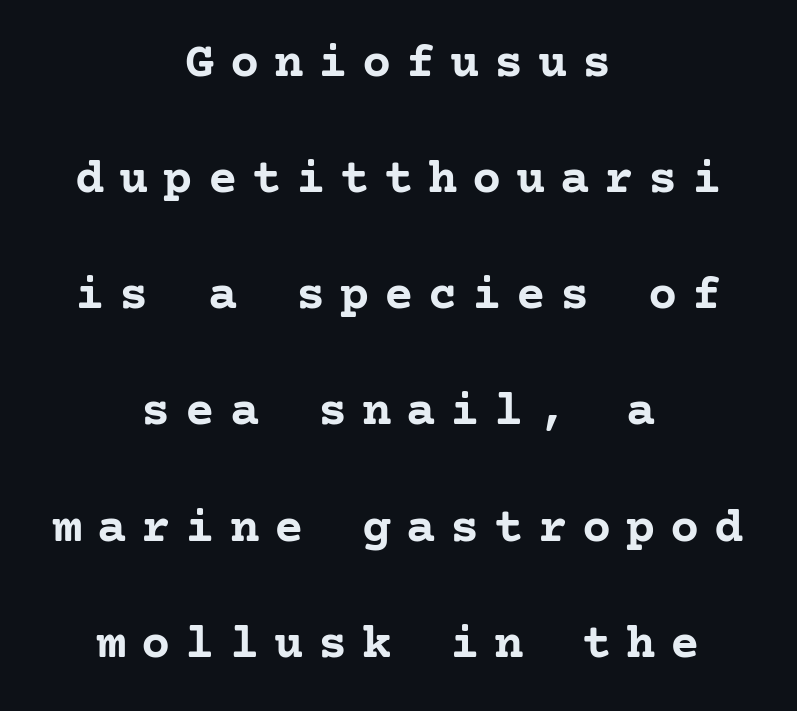
Q: Is the text bold? A: Yes.
Q: Is the text italic (slanted)? A: No, it is upright.
Q: Is the typeface a serif or a sans-serif typeface? A: Serif.
Q: Is the text underlined? A: No.
Q: How is the paragraph aligned? A: Centered.
Q: Is the spacing between letters normal or unusually wide? A: Unusually wide.
Q: Is the spacing between lines tight, normal or loose? A: Loose.
Q: Width (condensed, normal, or wide)? A: Normal.
Q: Stroke contrast? A: Low.
Q: x-height? A: Medium.
